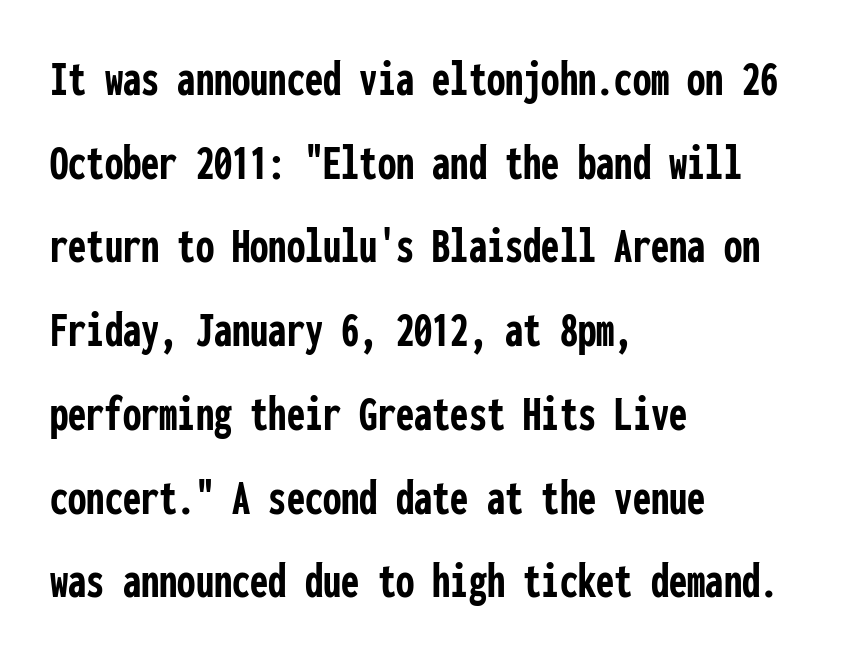
Font category for this specimen: sans-serif. What's the leading like? Ordinary, nothing unusual. Each letter, wide or thin by design, is forced into the same width here. Leftover space on each line is placed entirely after the last word. Set as a true bold cut, around the 700 mark.
